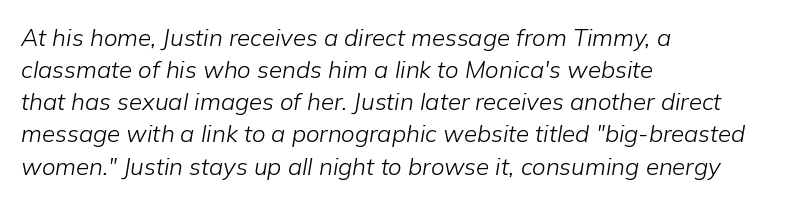
The passage shown is not underscored anywhere. Reading down the block, your eye returns to a fixed left position each line. The strokes are not fattened; the text isn't bold. It's the slanting kind of type.
